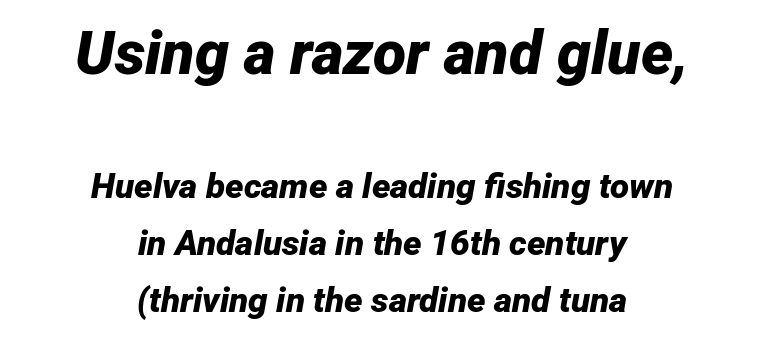
The image shows 61 px bold type, italic (leaning right); set centered, normal line spacing (1.63x), normal letter spacing, not underlined; the first (top) block is 1.74x larger; low stroke contrast and a medium x-height.
